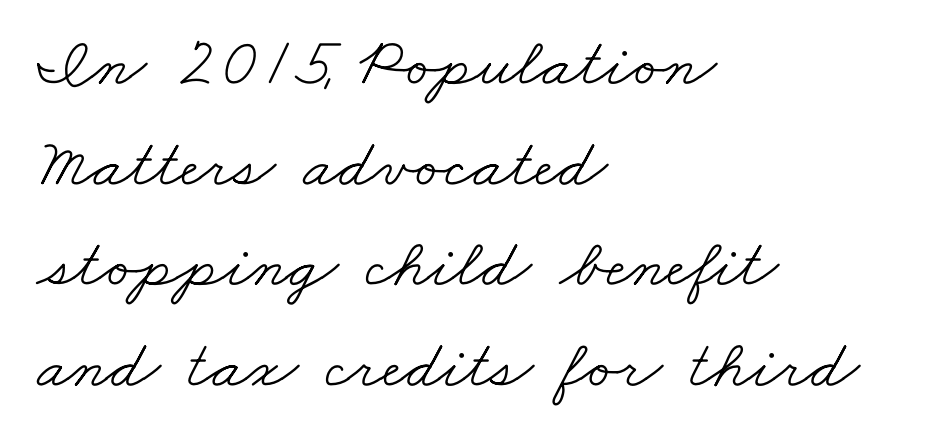
{"serif": "yes", "bold": "no", "weight": "light", "width": "wide", "stroke_contrast": "low", "x_height": "small", "monospaced": "no", "underline": "no", "align": "left", "line_spacing": "normal", "line_spacing_ratio": 1.46, "letter_spacing": "normal", "letter_spacing_em": 0.0, "glyph_px": 69}
